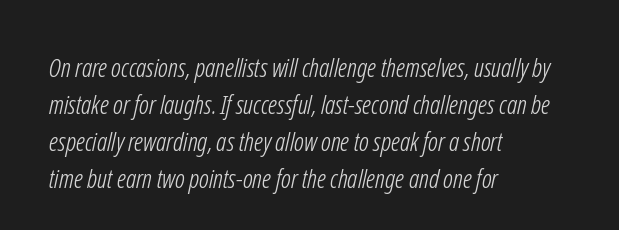
The image shows 26 px text type; set left-aligned, normal line spacing (1.42x), normal letter spacing, not underlined.
